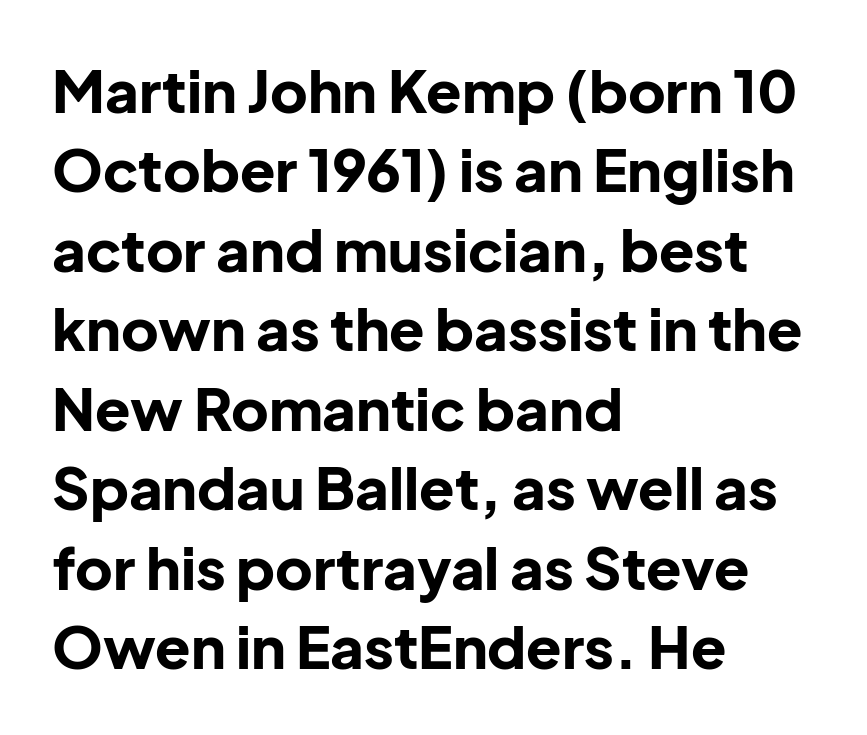
The image shows 58 px bold sans-serif type, upright; set left-aligned, normal line spacing (1.37x), normal letter spacing, not underlined; low stroke contrast and a medium x-height.
